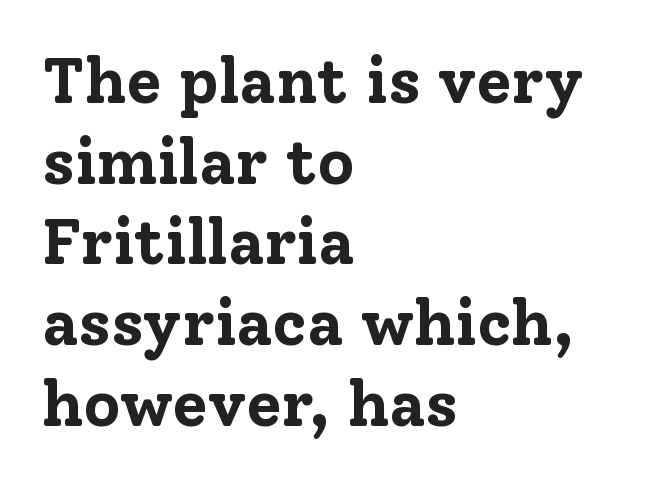
{"serif": "yes", "italic": "no", "bold": "yes", "weight": "bold", "width": "normal", "stroke_contrast": "low", "x_height": "medium", "monospaced": "no", "underline": "no", "align": "left", "line_spacing": "normal", "line_spacing_ratio": 1.26, "letter_spacing": "normal", "letter_spacing_em": 0.0, "glyph_px": 64}
